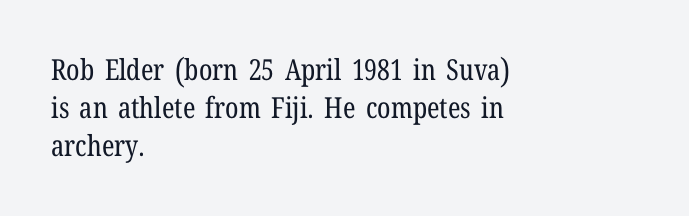
The image shows 29 px regular-weight, condensed serif type, upright; set left-aligned, normal line spacing (1.31x), normal letter spacing, not underlined; low stroke contrast and a medium x-height.
